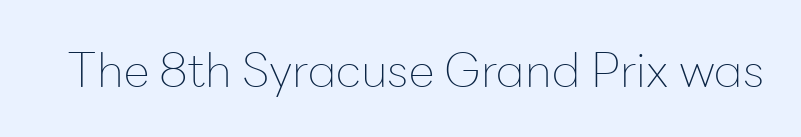
{"serif": "no", "italic": "no", "bold": "no", "weight": "thin", "width": "normal", "stroke_contrast": "low", "x_height": "medium", "monospaced": "no", "underline": "no", "letter_spacing": "normal", "letter_spacing_em": 0.0, "glyph_px": 47}
